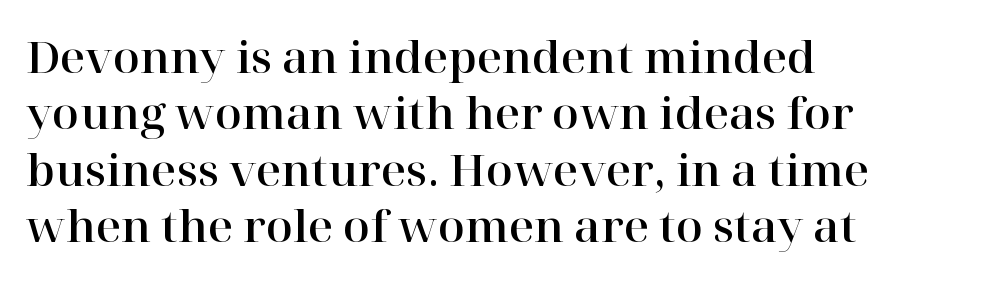
One-word summary of the alignment: left. Descenders are the only things crossing below the line. Reading down the column, the eye jumps a familiar distance to each next line. Glyph-to-glyph distance matches everyday printed text.
